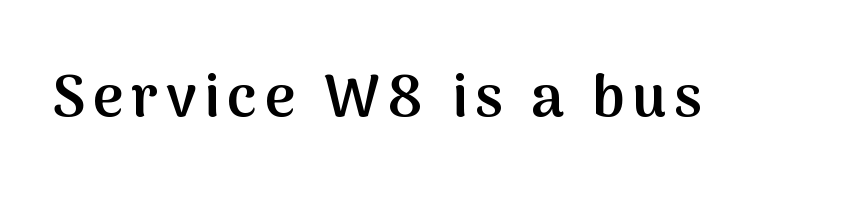
{"serif": "no", "italic": "no", "bold": "semi", "weight": "semibold", "width": "normal", "stroke_contrast": "medium", "x_height": "medium", "monospaced": "no", "underline": "no", "glyph_px": 59}
